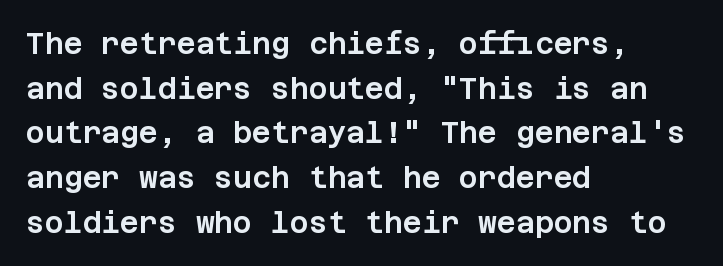
{"serif": "no", "italic": "no", "width": "normal", "stroke_contrast": "low", "x_height": "large", "underline": "no", "align": "left", "line_spacing": "normal", "line_spacing_ratio": 1.54, "letter_spacing": "normal", "letter_spacing_em": 0.0, "glyph_px": 29}
